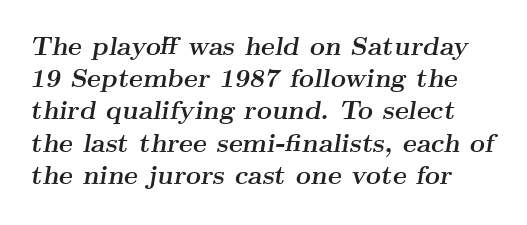
A full-strength bold gives these letters their thick strokes. Underline: absent. Notice how the stems are inclined rather than vertical — that's the hallmark of italics. How are the letters spaced? Ordinarily, with no added tracking.
